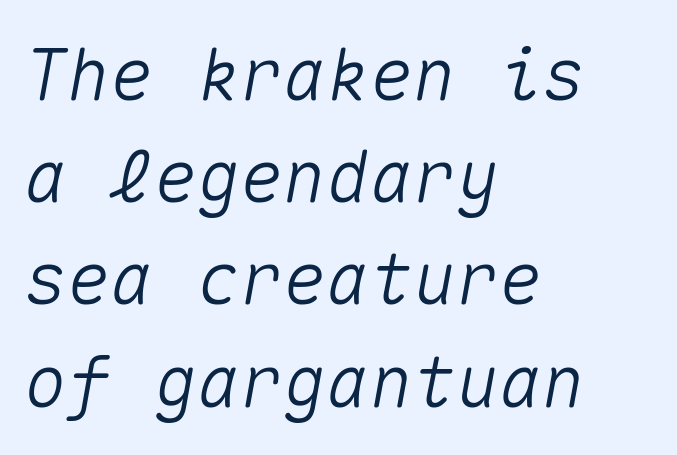
{"italic": "yes", "lean": "right", "slant_degrees": 10, "width": "normal", "stroke_contrast": "medium", "x_height": "medium", "monospaced": "yes", "underline": "no", "align": "left", "line_spacing": "normal", "line_spacing_ratio": 1.42, "letter_spacing": "normal", "letter_spacing_em": 0.0, "glyph_px": 72}
